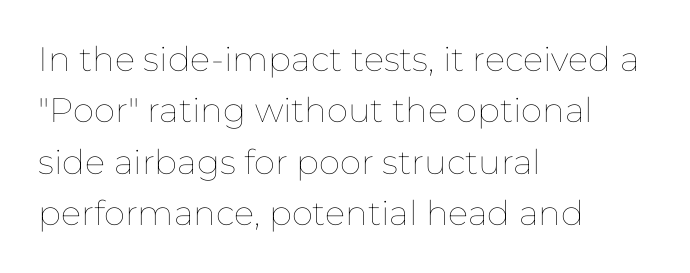
Q: Is the text bold? A: No.
Q: Is the text italic (slanted)? A: No, it is upright.
Q: Is the text underlined? A: No.
Q: How is the paragraph aligned? A: Left-aligned.
Q: Is the spacing between letters normal or unusually wide? A: Normal.
Q: Is the spacing between lines tight, normal or loose? A: Normal.
Q: Width (condensed, normal, or wide)? A: Normal.
Q: Stroke contrast? A: Low.
Q: x-height? A: Medium.
Q: Monospaced? A: No.
